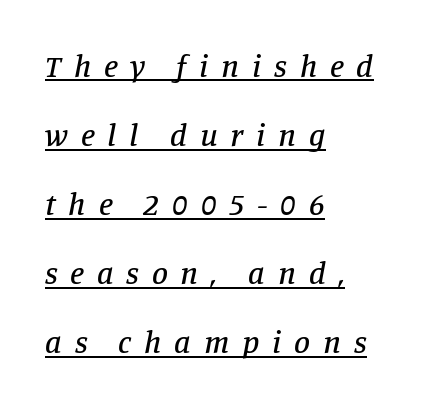
{"serif": "yes", "italic": "yes", "lean": "right", "slant_degrees": 11, "width": "normal", "stroke_contrast": "low", "x_height": "large", "monospaced": "no", "underline": "yes", "align": "left", "line_spacing": "loose", "line_spacing_ratio": 2.16, "letter_spacing": "wide", "letter_spacing_em": 0.4, "glyph_px": 32}
